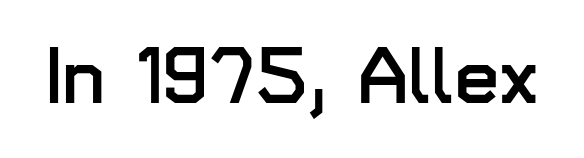
If you drew a line through each stem, it would be perfectly vertical. Each letter keeps its own natural width here, so spacing adapts to shape. The space beneath each line is pristine and unruled. Characters follow at the spacing the type designer built in. Stroke terminals: plain, sans-serif.
